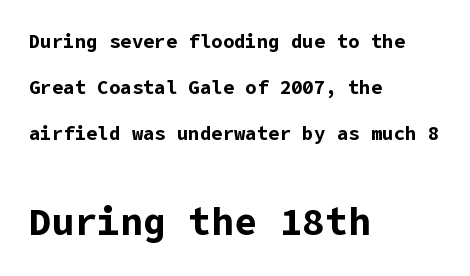
The image shows 38 px bold sans-serif type, upright; set left-aligned, loose line spacing (2.42x), normal letter spacing, not underlined; the second (bottom) block is 2.0x larger; low stroke contrast and a medium x-height.
